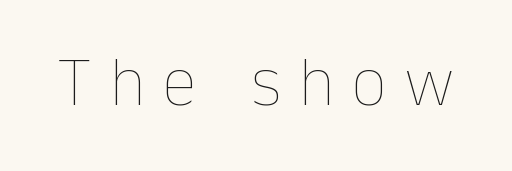
The horizontal fit of the characters is loose and conspicuously gappy. Quick note: underline off. A light-to-regular cut is what we see here. Proportional: the letters do not fall into vertical columns.
